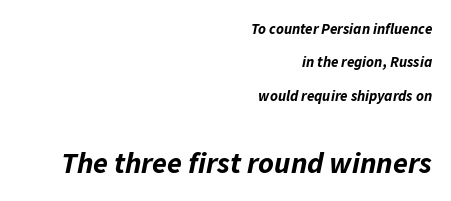
The image shows 30 px bold type, italic (leaning right); set right-aligned, loose line spacing (2.22x), normal letter spacing, not underlined; the second (bottom) block is 2.0x larger; low stroke contrast and a medium x-height.
